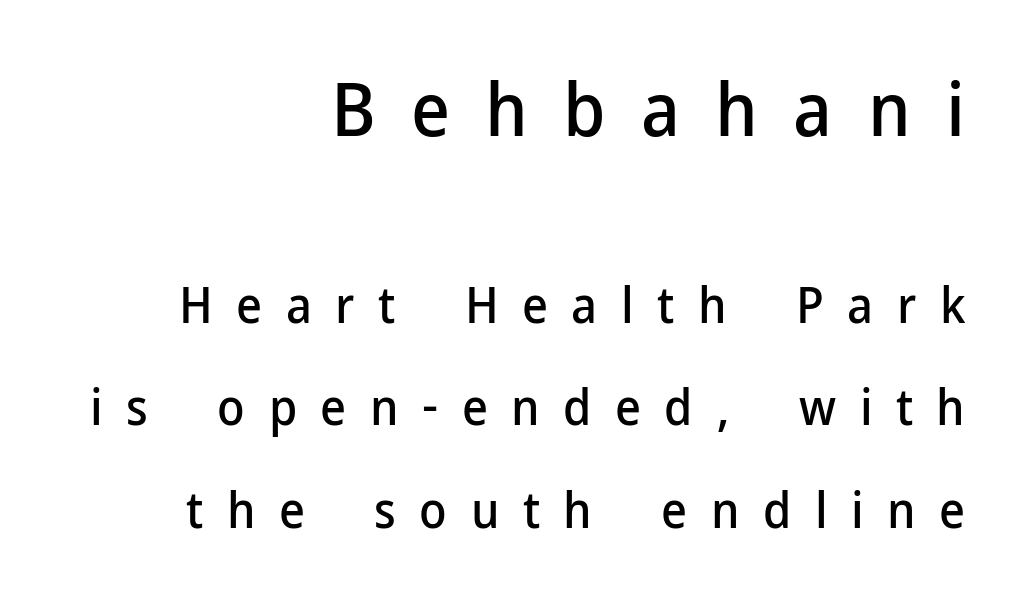
Casual observation: everything's shoved over to the right. Note the varied advance widths — an 'i' is clearly narrower than an 'm'. A typesetter would call this heavily tracked-out type. Quick note: underline off.
